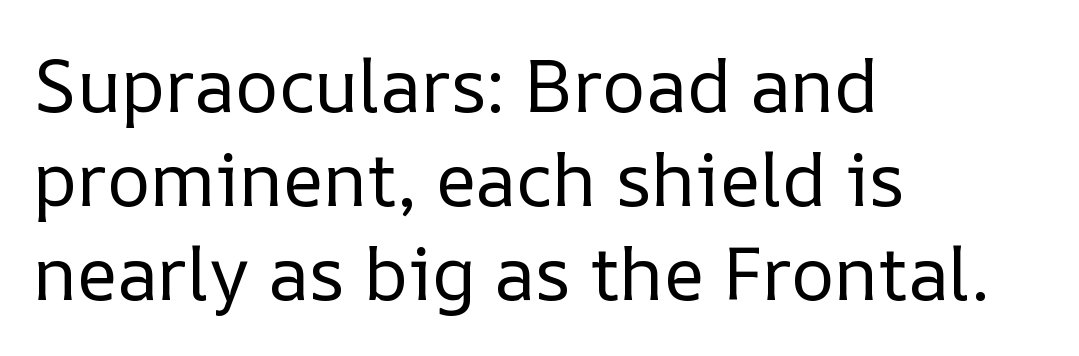
Q: Is the text bold? A: No.
Q: Is the text italic (slanted)? A: No, it is upright.
Q: Is the text underlined? A: No.
Q: How is the paragraph aligned? A: Left-aligned.
Q: Is the spacing between letters normal or unusually wide? A: Normal.
Q: Is the spacing between lines tight, normal or loose? A: Normal.
Q: Width (condensed, normal, or wide)? A: Normal.
Q: Stroke contrast? A: Low.
Q: x-height? A: Medium.
Q: Monospaced? A: No.
